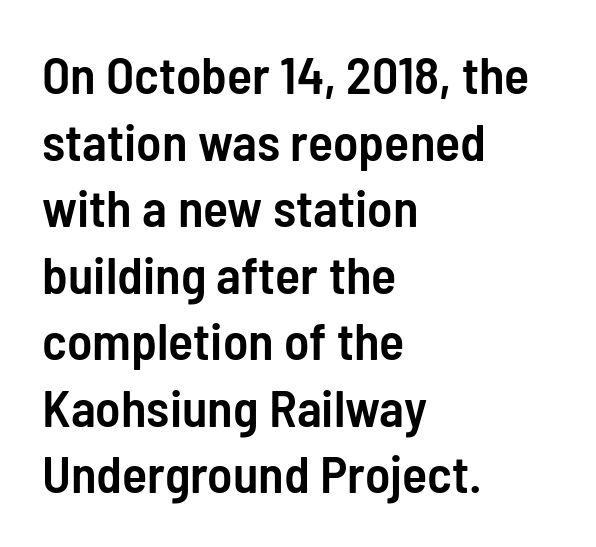
{"serif": "no", "italic": "no", "bold": "semi", "weight": "semibold", "width": "condensed", "stroke_contrast": "low", "x_height": "medium", "monospaced": "no", "underline": "no", "align": "left", "line_spacing": "normal", "line_spacing_ratio": 1.28, "letter_spacing": "normal", "letter_spacing_em": 0.0, "glyph_px": 52}
